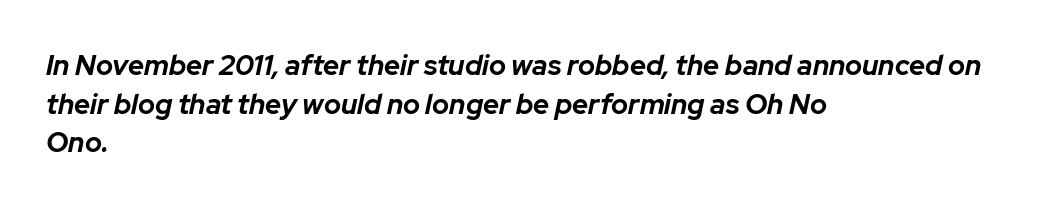
The image shows 28 px bold type, italic (leaning right); set left-aligned, normal line spacing (1.38x), normal letter spacing, not underlined; low stroke contrast and a medium x-height.
